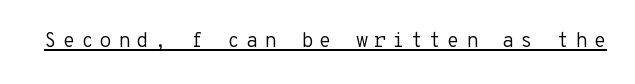
{"italic": "no", "bold": "no", "underline": "yes", "letter_spacing": "wide", "letter_spacing_em": 0.3, "glyph_px": 20}
